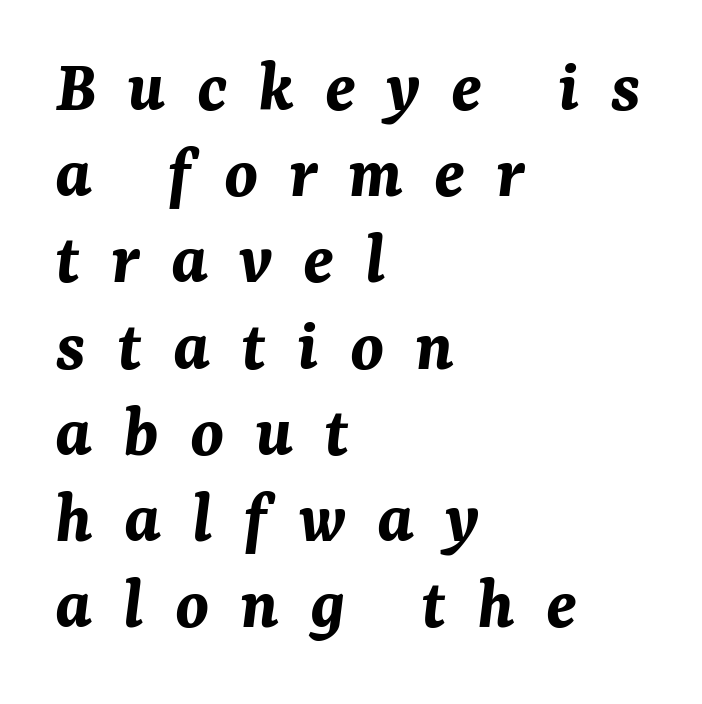
Q: Is the text bold? A: Yes.
Q: Is the text italic (slanted)? A: Yes, it leans right by about 7 degrees.
Q: Is the text underlined? A: No.
Q: How is the paragraph aligned? A: Left-aligned.
Q: Is the spacing between letters normal or unusually wide? A: Unusually wide.
Q: Is the spacing between lines tight, normal or loose? A: Tight.
Q: Width (condensed, normal, or wide)? A: Normal.
Q: Stroke contrast? A: Medium.
Q: x-height? A: Medium.
Q: Monospaced? A: No.
